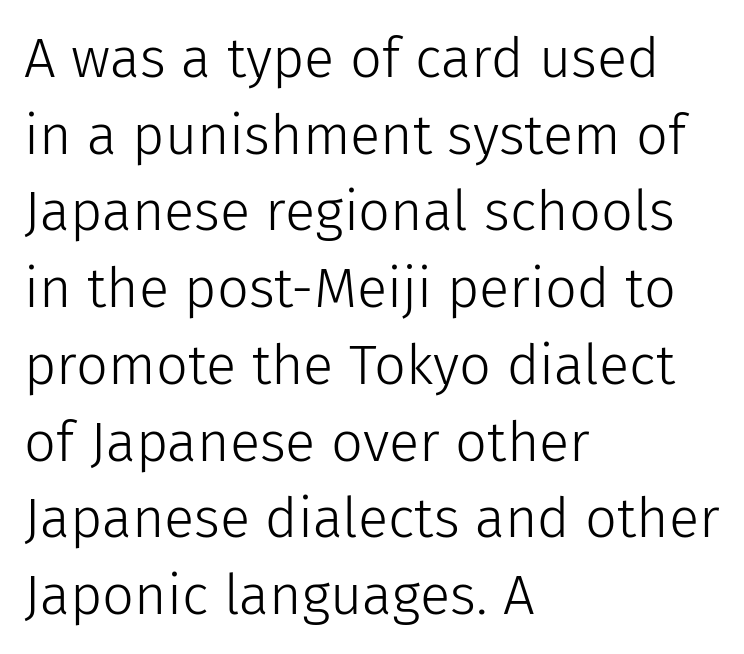
A quiet, ordinary-to-light weight characterises the typeface. Is the letter spacing exaggerated? No — it looks like the ordinary default. The rendering shows plain stroke endings on the letterforms — a sans-serif design. Posture: straight, roman, zero tilt.
